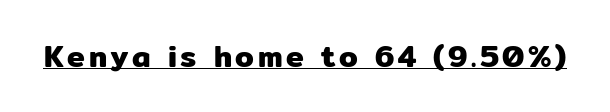
Q: Is the text italic (slanted)? A: No, it is upright.
Q: Is the typeface a serif or a sans-serif typeface? A: Sans-serif.
Q: Is the text underlined? A: Yes.
Q: Width (condensed, normal, or wide)? A: Normal.
Q: Stroke contrast? A: Low.
Q: x-height? A: Medium.
Q: Monospaced? A: No.
